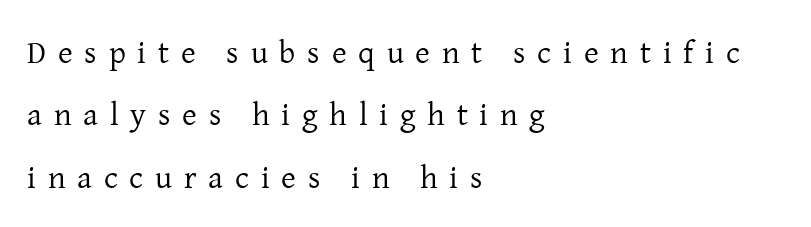
The image shows 32 px regular-weight serif type, upright; set left-aligned, loose line spacing (1.95x), unusually wide letter spacing (+0.37 em), not underlined; low stroke contrast and a medium x-height.
